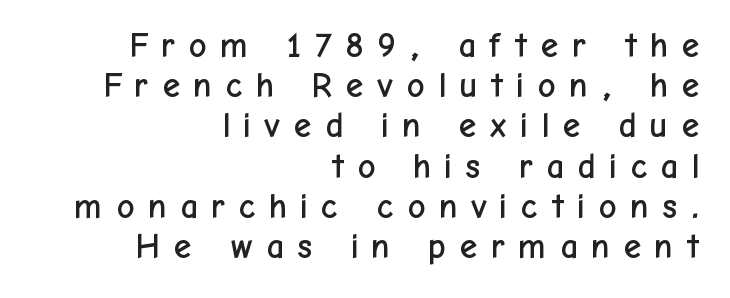
The image shows 35 px sans-serif type, upright; set right-aligned, tight line spacing (1.15x), unusually wide letter spacing (+0.35 em), not underlined; low stroke contrast and a medium x-height.
